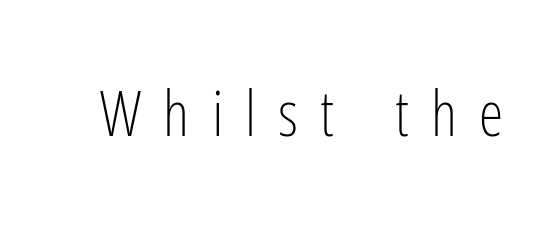
The image shows 62 px light, condensed sans-serif type, upright; set unusually wide letter spacing (+0.36 em), not underlined; low stroke contrast and a medium x-height.
